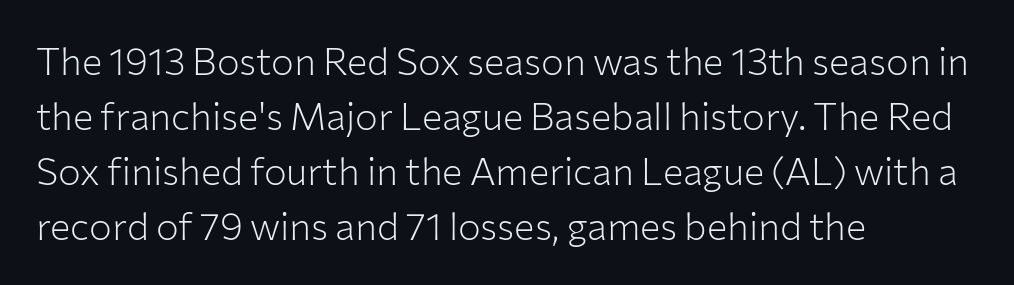
{"serif": "no", "italic": "no", "bold": "no", "weight": "light", "width": "normal", "stroke_contrast": "low", "x_height": "medium", "monospaced": "no", "underline": "no", "align": "left", "line_spacing": "normal", "line_spacing_ratio": 1.45, "letter_spacing": "normal", "letter_spacing_em": 0.0, "glyph_px": 38}
